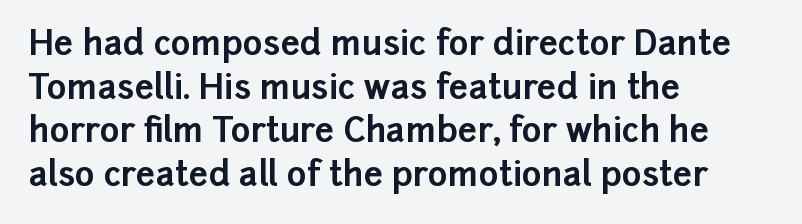
The image shows 34 px bold sans-serif type, upright; set left-aligned, normal line spacing (1.28x), normal letter spacing, not underlined; low stroke contrast and a medium x-height.
